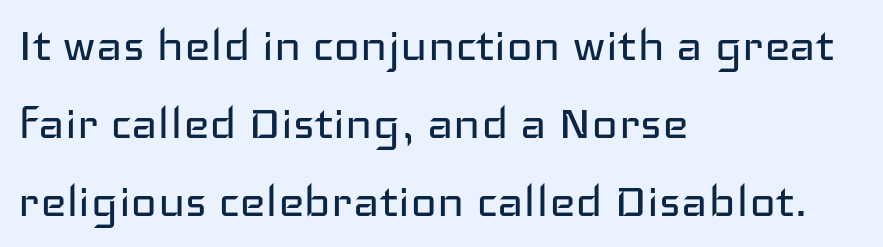
Q: Is the text bold? A: No.
Q: Is the text italic (slanted)? A: No, it is upright.
Q: Is the typeface a serif or a sans-serif typeface? A: Sans-serif.
Q: Is the text underlined? A: No.
Q: How is the paragraph aligned? A: Left-aligned.
Q: Is the spacing between letters normal or unusually wide? A: Normal.
Q: Is the spacing between lines tight, normal or loose? A: Normal.
Q: Width (condensed, normal, or wide)? A: Wide.
Q: Stroke contrast? A: Low.
Q: x-height? A: Medium.
Q: Monospaced? A: No.
